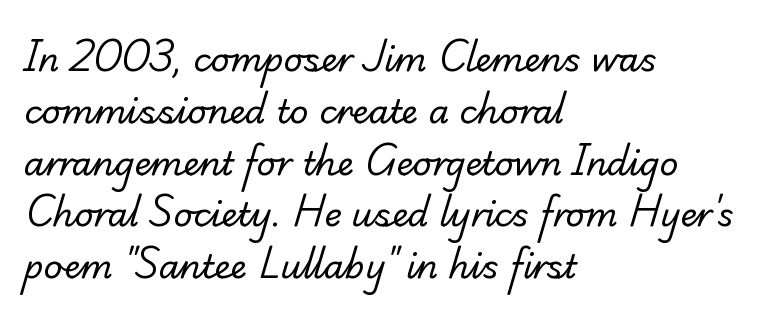
{"serif": "yes", "bold": "no", "weight": "regular", "width": "normal", "stroke_contrast": "low", "x_height": "small", "monospaced": "no", "underline": "no", "align": "left", "line_spacing": "normal", "line_spacing_ratio": 1.57, "letter_spacing": "normal", "letter_spacing_em": 0.0, "glyph_px": 33}
